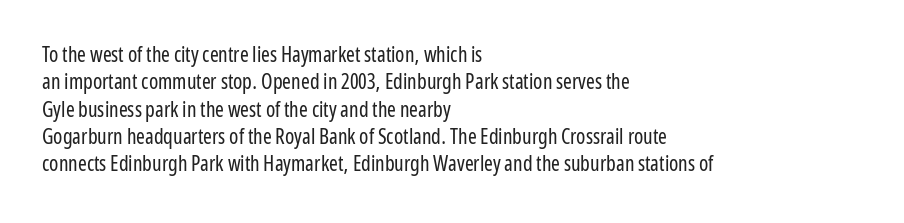
Reading down the block, your eye returns to a fixed left position each line. The weight tops out at a normal text grade. Interline gaps are of average width in this sample. The letters sit at their default tracking, neither squeezed nor spread.
